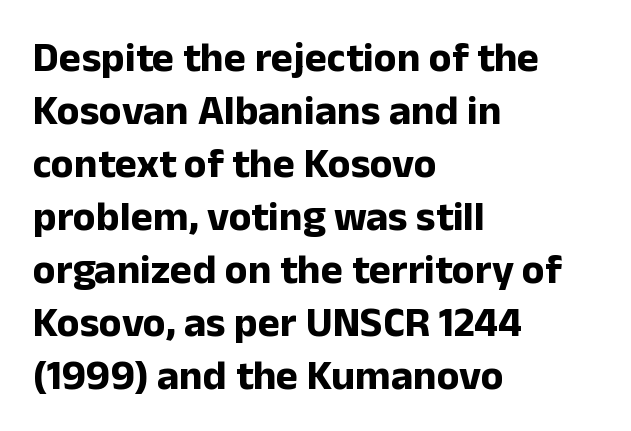
{"serif": "no", "italic": "no", "bold": "yes", "weight": "bold", "width": "normal", "stroke_contrast": "low", "x_height": "medium", "monospaced": "no", "underline": "no", "align": "left", "line_spacing": "normal", "line_spacing_ratio": 1.26, "letter_spacing": "normal", "letter_spacing_em": 0.0, "glyph_px": 42}
